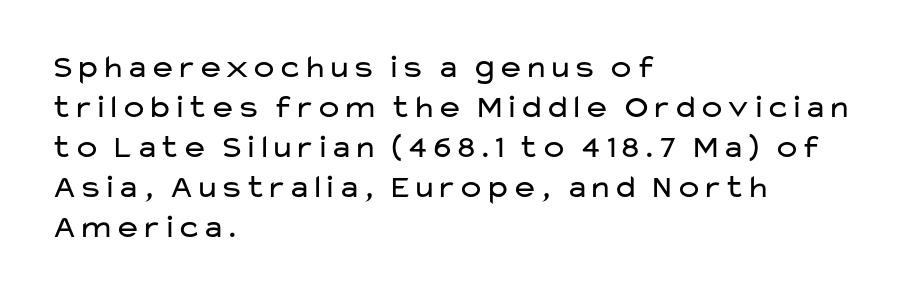
Each row of text sits above clean, open space. Is this a fixed-width face? No — the glyphs have proportional, varying widths. Typographically, this falls in the sans-serif category. Caption: standard tracking, unaltered. Designer's note — italics off, roman on. Stems here are at most as thick as an everyday book face.
